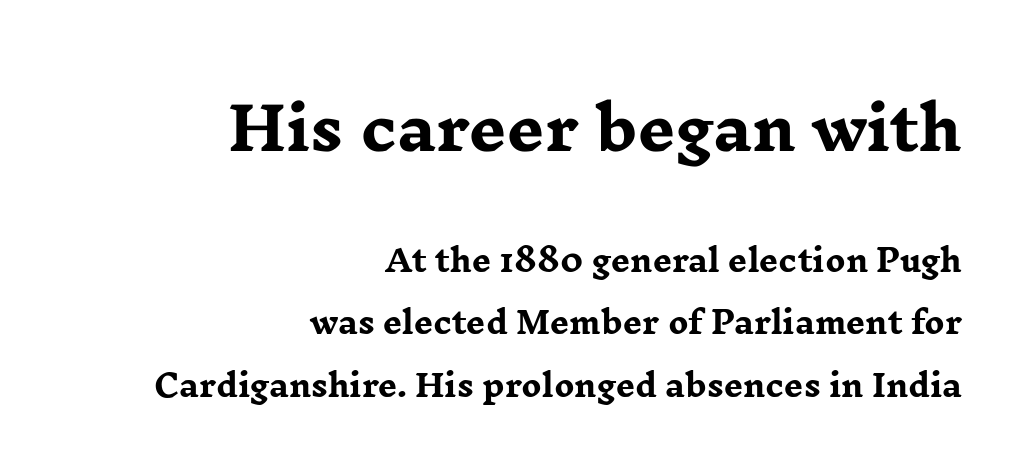
Q: Is the text bold? A: Yes.
Q: Is the text italic (slanted)? A: No, it is upright.
Q: Is the typeface a serif or a sans-serif typeface? A: Serif.
Q: Is the text underlined? A: No.
Q: How is the paragraph aligned? A: Right-aligned.
Q: Is the spacing between letters normal or unusually wide? A: Normal.
Q: Is the spacing between lines tight, normal or loose? A: Loose.
Q: Which block of text is set in a larger size, the first (top) or the second (bottom)? A: The first (top) one.
Q: Width (condensed, normal, or wide)? A: Wide.
Q: Stroke contrast? A: Low.
Q: x-height? A: Medium.
Q: Monospaced? A: No.
